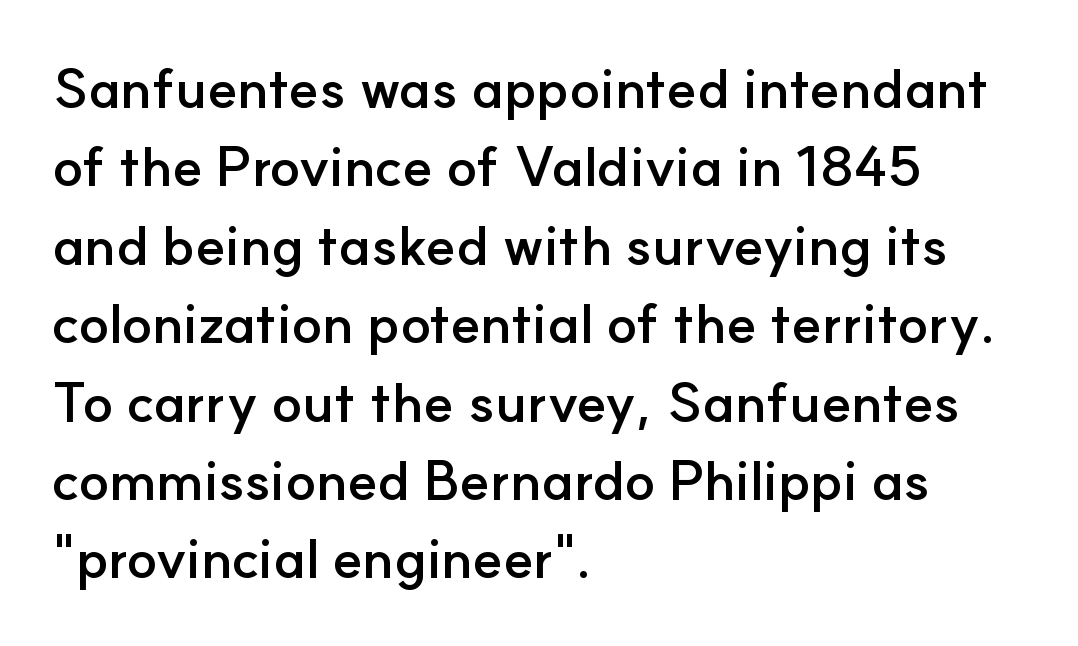
{"serif": "no", "italic": "no", "bold": "yes", "weight": "semibold", "width": "normal", "stroke_contrast": "low", "x_height": "small", "monospaced": "no", "underline": "no", "align": "left", "line_spacing": "normal", "line_spacing_ratio": 1.4, "letter_spacing": "normal", "letter_spacing_em": 0.0, "glyph_px": 56}
